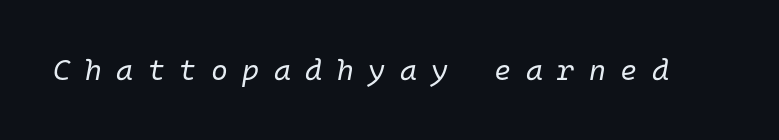
Q: Is the text bold? A: No.
Q: Is the text italic (slanted)? A: Yes, it leans right by about 10 degrees.
Q: Is the text underlined? A: No.
Q: Is the spacing between letters normal or unusually wide? A: Unusually wide.
Q: Width (condensed, normal, or wide)? A: Normal.
Q: Stroke contrast? A: Low.
Q: x-height? A: Medium.
Q: Monospaced? A: Yes.
